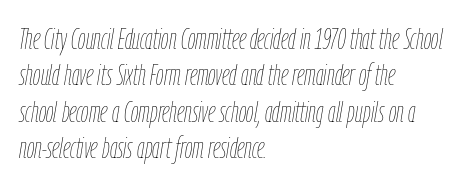
{"italic": "yes", "lean": "right", "slant_degrees": 9, "bold": "no", "weight": "thin", "width": "condensed", "stroke_contrast": "low", "x_height": "medium", "monospaced": "no", "underline": "no", "align": "left", "line_spacing_ratio": 1.21, "letter_spacing": "normal", "letter_spacing_em": 0.0, "glyph_px": 30}
